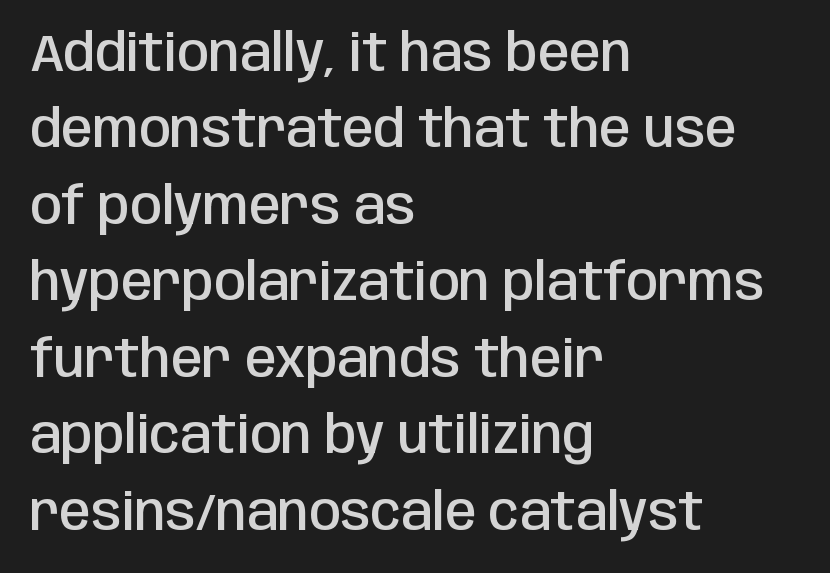
Q: Is the text bold? A: Semi-bold.
Q: Is the text italic (slanted)? A: No, it is upright.
Q: Is the typeface a serif or a sans-serif typeface? A: Sans-serif.
Q: Is the text underlined? A: No.
Q: How is the paragraph aligned? A: Left-aligned.
Q: Is the spacing between letters normal or unusually wide? A: Normal.
Q: Is the spacing between lines tight, normal or loose? A: Normal.
Q: Width (condensed, normal, or wide)? A: Condensed.
Q: Stroke contrast? A: Low.
Q: x-height? A: Large.
Q: Monospaced? A: No.
